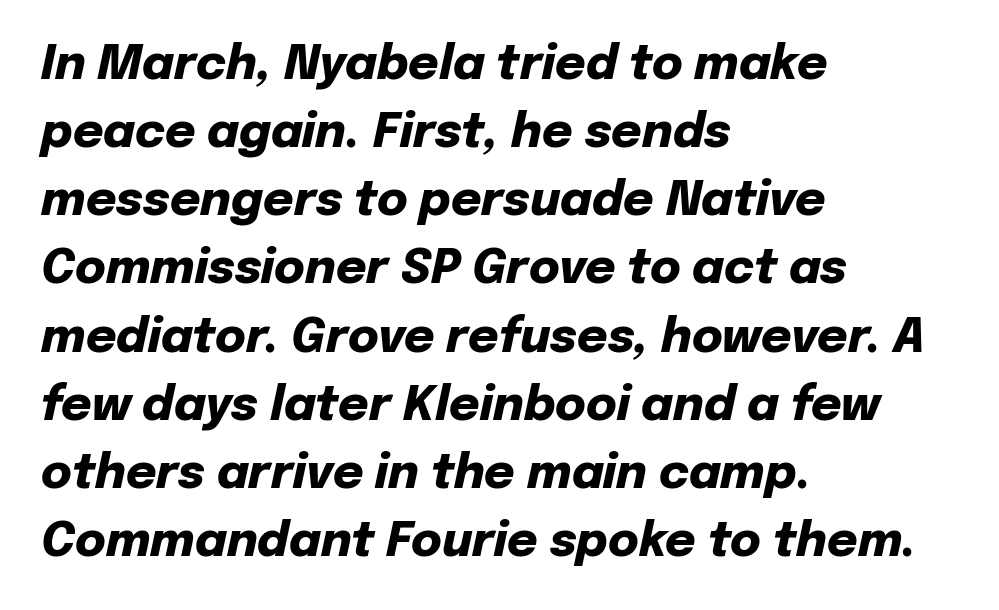
Summary of vertical rhythm: regular, with standard interline spacing. Varying glyph widths throughout — classic text-font behaviour. The letters are slanted; this is an italic face. Heavy-handed strokes throughout: this text is bold. The paragraph shown leans on its left margin. Beneath every word, the page is bare.
